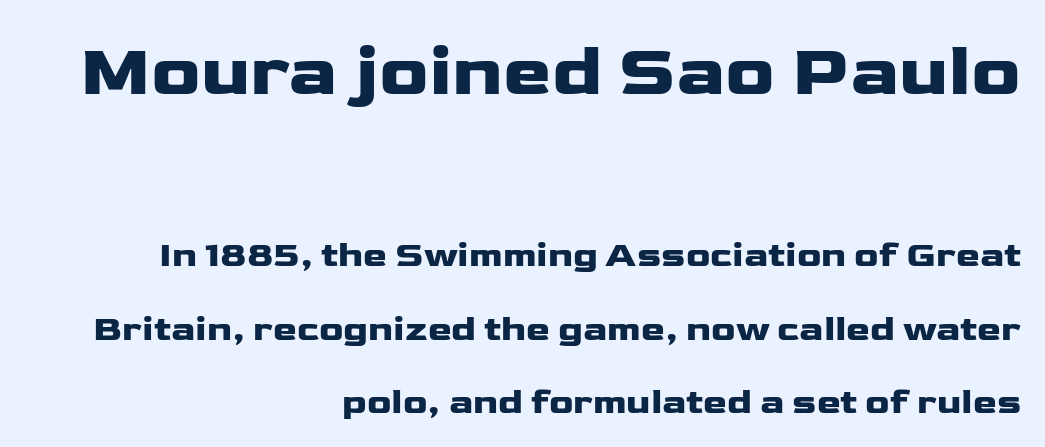
The rendering anchors every line to the right-hand side. Loosely led — the rows are spread out. A typesetter would call this proportional, since set widths differ per character. Plain, unruled lines of type. Reading top to bottom, the characters get smaller at the block break. Nope, not italic — everything's standing straight.
